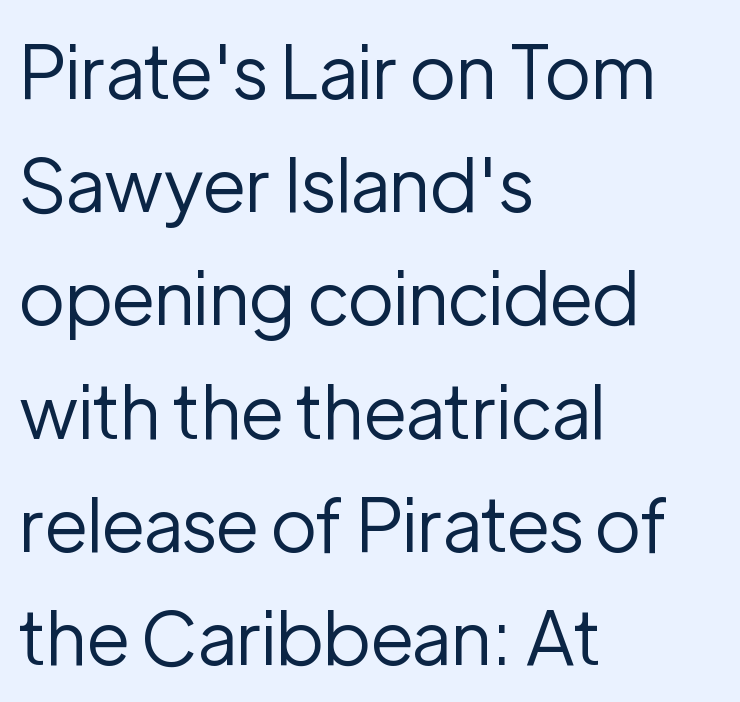
The image shows 74 px regular-weight sans-serif type, upright; set left-aligned, normal line spacing (1.53x), normal letter spacing, not underlined; low stroke contrast and a medium x-height.
